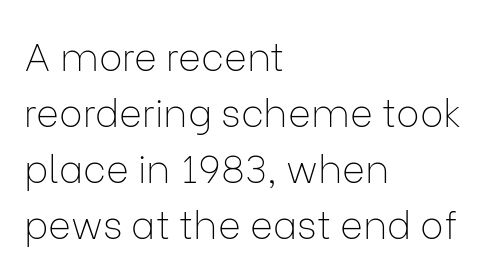
Q: Is the text bold? A: No.
Q: Is the text italic (slanted)? A: No, it is upright.
Q: Is the typeface a serif or a sans-serif typeface? A: Sans-serif.
Q: Is the text underlined? A: No.
Q: How is the paragraph aligned? A: Left-aligned.
Q: Is the spacing between letters normal or unusually wide? A: Normal.
Q: Is the spacing between lines tight, normal or loose? A: Normal.
Q: Width (condensed, normal, or wide)? A: Normal.
Q: Stroke contrast? A: Low.
Q: x-height? A: Medium.
Q: Monospaced? A: No.
